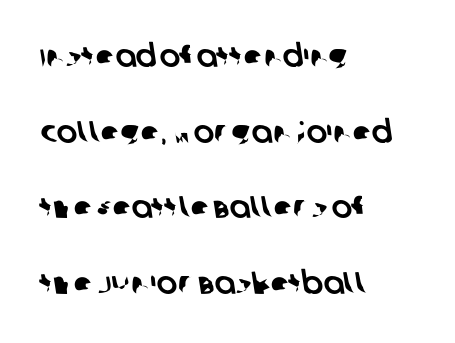
Q: Is the typeface a serif or a sans-serif typeface? A: Sans-serif.
Q: Is the text underlined? A: No.
Q: How is the paragraph aligned? A: Left-aligned.
Q: Is the spacing between letters normal or unusually wide? A: Normal.
Q: Is the spacing between lines tight, normal or loose? A: Loose.
Q: Width (condensed, normal, or wide)? A: Normal.
Q: Stroke contrast? A: Low.
Q: x-height? A: Large.
Q: Monospaced? A: No.
